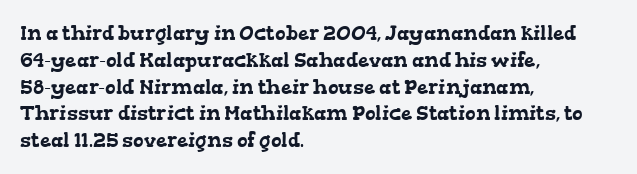
Q: Is the text underlined? A: No.
Q: How is the paragraph aligned? A: Left-aligned.
Q: Is the spacing between letters normal or unusually wide? A: Normal.
Q: Is the spacing between lines tight, normal or loose? A: Normal.
